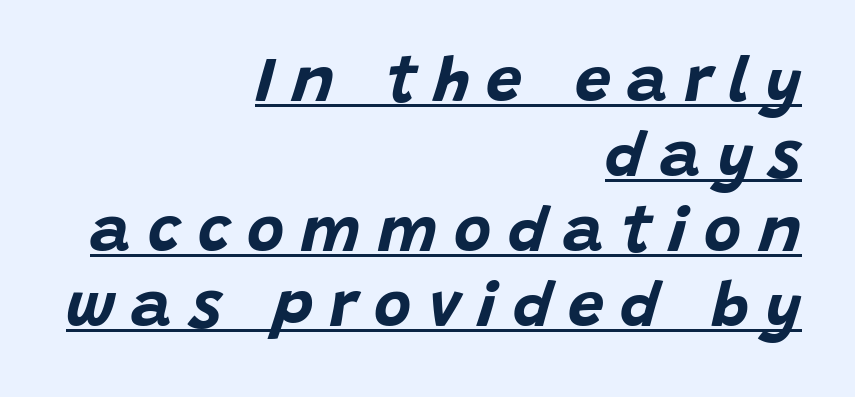
Q: Is the text bold? A: Yes.
Q: Is the text italic (slanted)? A: Yes, it leans right by about 15 degrees.
Q: Is the text underlined? A: Yes.
Q: How is the paragraph aligned? A: Right-aligned.
Q: Is the spacing between letters normal or unusually wide? A: Unusually wide.
Q: Width (condensed, normal, or wide)? A: Normal.
Q: Stroke contrast? A: Low.
Q: x-height? A: Large.
Q: Monospaced? A: No.
